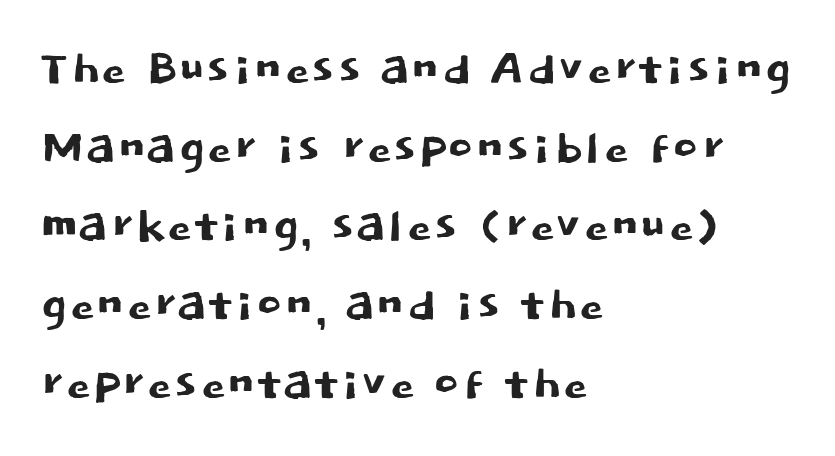
The image shows 62 px sans-serif type, upright; set left-aligned, normal line spacing (1.27x), normal letter spacing, not underlined; low stroke contrast and a large x-height.
